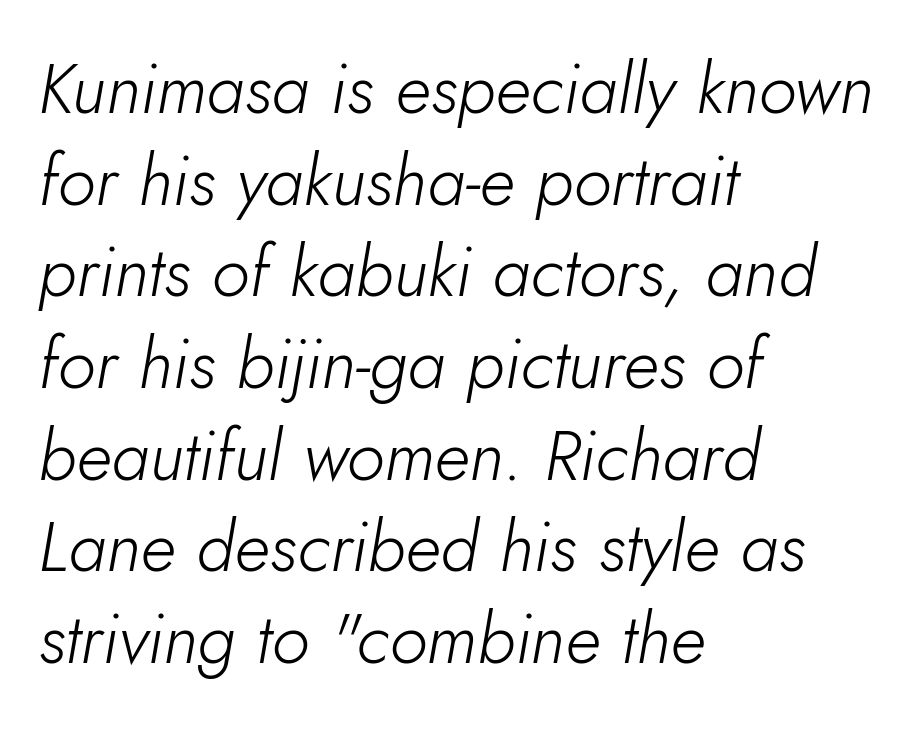
{"italic": "yes", "lean": "right", "slant_degrees": 5, "bold": "no", "weight": "light", "width": "normal", "stroke_contrast": "low", "x_height": "small", "monospaced": "no", "underline": "no", "align": "left", "line_spacing": "normal", "line_spacing_ratio": 1.31, "letter_spacing": "normal", "letter_spacing_em": 0.0, "glyph_px": 70}
